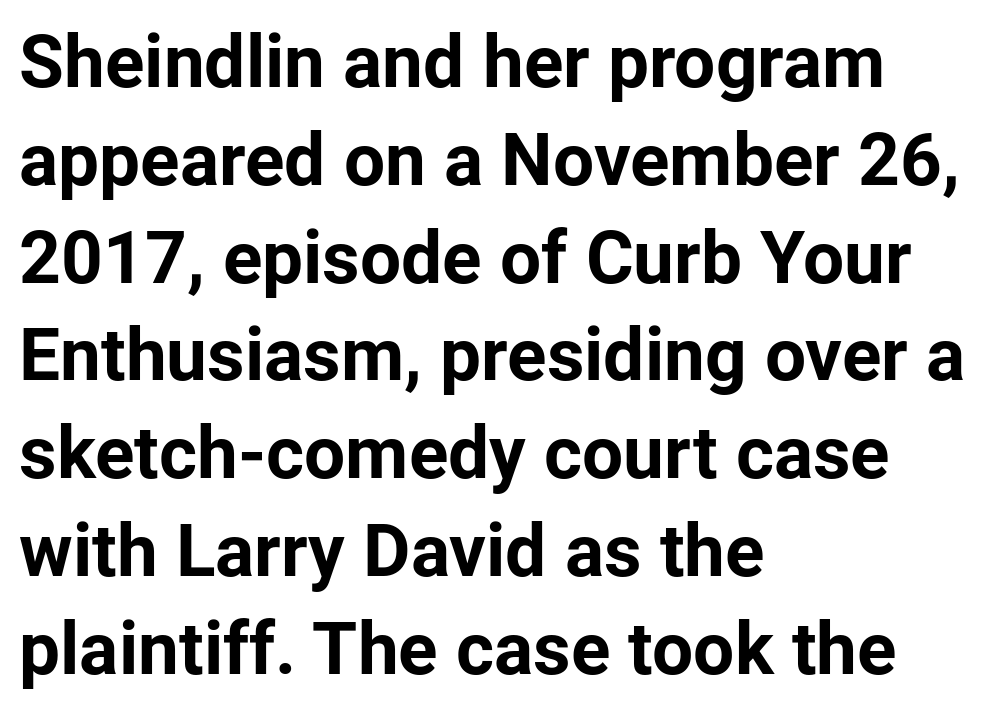
The image shows 73 px bold sans-serif type, upright; set left-aligned, normal line spacing (1.34x), normal letter spacing, not underlined; low stroke contrast and a medium x-height.
